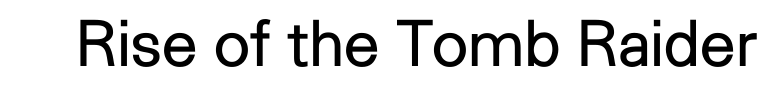
The image shows 64 px regular-weight sans-serif type, upright; set normal letter spacing, not underlined; low stroke contrast and a medium x-height.
